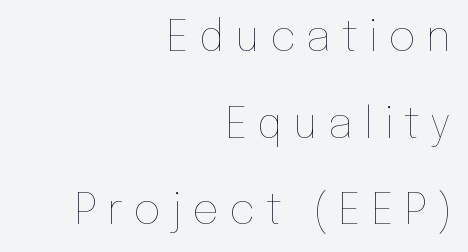
Q: Is the text bold? A: No.
Q: Is the text italic (slanted)? A: No, it is upright.
Q: Is the text underlined? A: No.
Q: How is the paragraph aligned? A: Right-aligned.
Q: Is the spacing between letters normal or unusually wide? A: Unusually wide.
Q: Is the spacing between lines tight, normal or loose? A: Loose.
Q: Width (condensed, normal, or wide)? A: Normal.
Q: Stroke contrast? A: Low.
Q: x-height? A: Medium.
Q: Monospaced? A: No.
